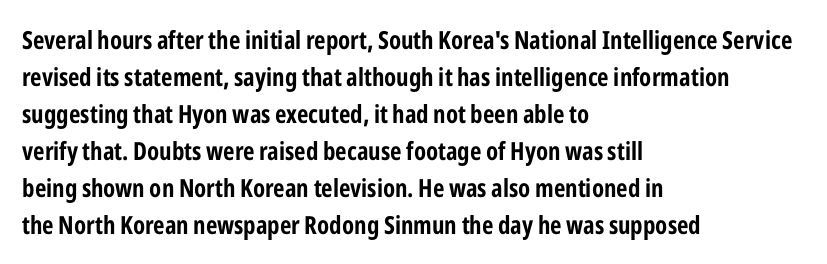
Horizontally, the lines are justified to the leading edge only. These words are printed bold, with thick strokes throughout. These lines sit exactly where default settings would place them. Every character sits straight up, as roman type does. Beneath every word, the page is bare.
